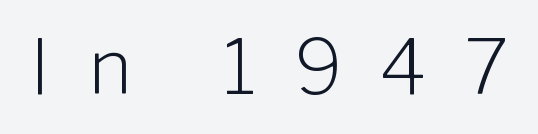
Q: Is the text bold? A: No.
Q: Is the text italic (slanted)? A: No, it is upright.
Q: Is the typeface a serif or a sans-serif typeface? A: Sans-serif.
Q: Is the text underlined? A: No.
Q: Is the spacing between letters normal or unusually wide? A: Unusually wide.
Q: Width (condensed, normal, or wide)? A: Normal.
Q: Stroke contrast? A: Low.
Q: x-height? A: Medium.
Q: Monospaced? A: No.
